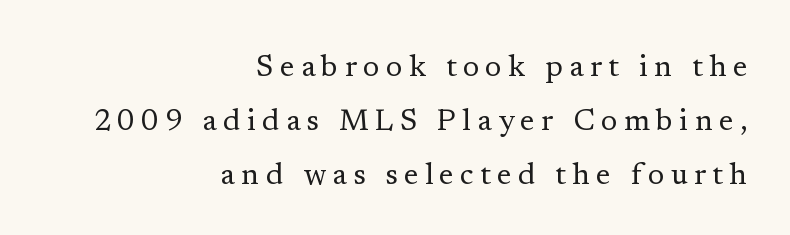
{"serif": "yes", "italic": "no", "bold": "no", "weight": "regular", "width": "normal", "stroke_contrast": "low", "x_height": "medium", "monospaced": "no", "underline": "no", "align": "right", "line_spacing_ratio": 1.8, "letter_spacing": "wide", "letter_spacing_em": 0.21, "glyph_px": 30}
